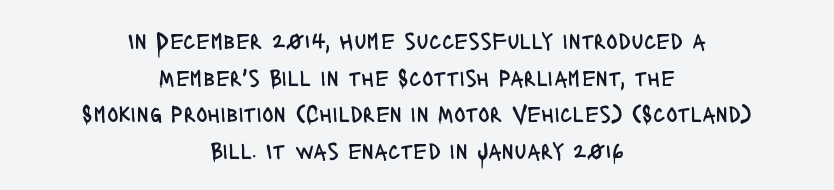
{"italic": "no", "bold": "no", "underline": "no", "align": "center", "line_spacing": "normal", "line_spacing_ratio": 1.53, "letter_spacing": "normal", "letter_spacing_em": 0.0, "glyph_px": 24}
